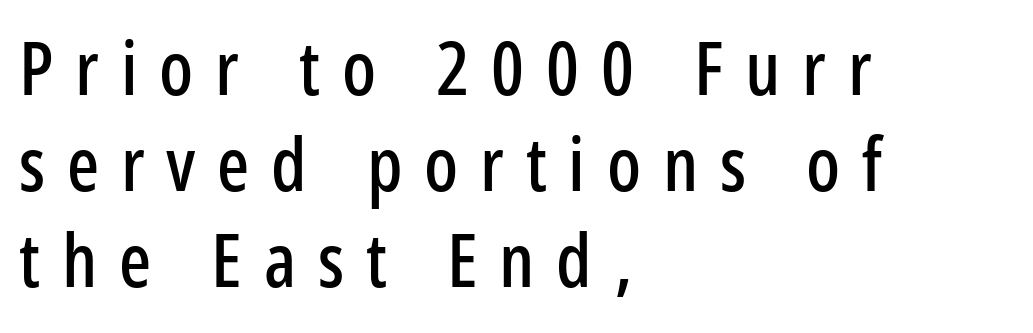
{"serif": "no", "italic": "no", "width": "condensed", "stroke_contrast": "low", "x_height": "medium", "monospaced": "no", "underline": "no", "align": "left", "line_spacing": "normal", "line_spacing_ratio": 1.28, "letter_spacing": "wide", "letter_spacing_em": 0.29, "glyph_px": 75}
